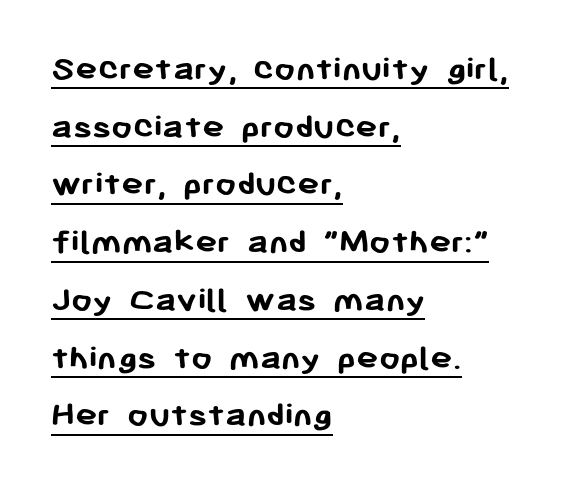
{"serif": "no", "italic": "no", "bold": "yes", "weight": "semibold", "width": "normal", "stroke_contrast": "low", "x_height": "medium", "monospaced": "no", "underline": "yes", "align": "left", "line_spacing": "normal", "line_spacing_ratio": 1.56, "letter_spacing": "normal", "letter_spacing_em": 0.0, "glyph_px": 37}
